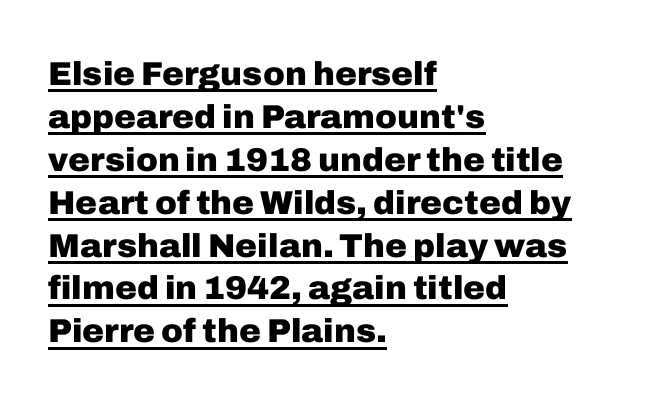
The image shows 33 px heavy sans-serif type, upright; set left-aligned, normal line spacing (1.3x), normal letter spacing, underlined; low stroke contrast and a medium x-height.
